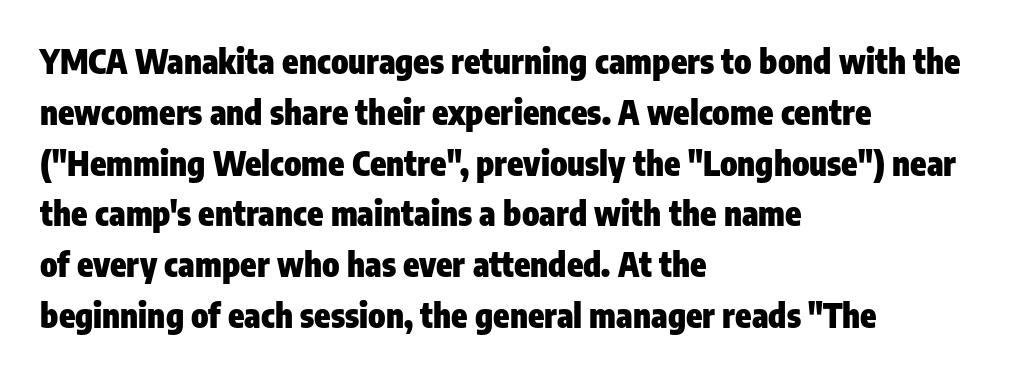
Horizontal alignment here is leftward, the default for most running prose. Underlining? Definitely not there. The letters stand straight up with perfectly vertical stems. Think of a printed novel: that variable character pitch is what you see here. Chunky letters — that's bold for sure. Serif or sans? Sans — the stroke terminals are bare.
